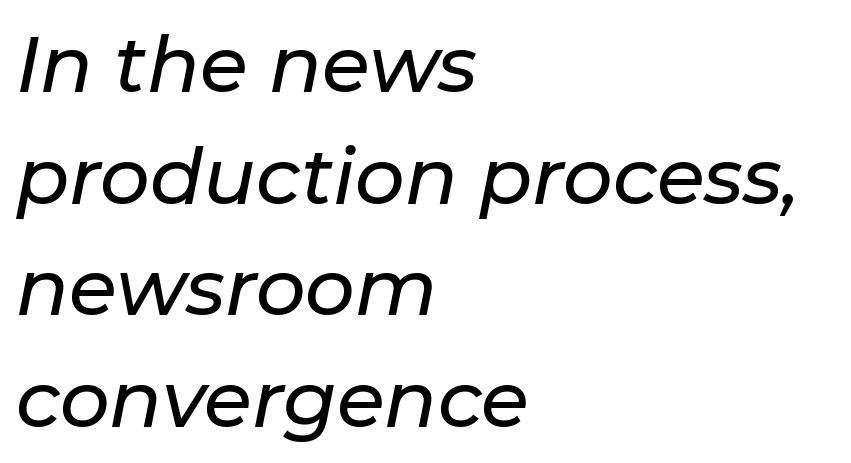
{"italic": "yes", "lean": "right", "slant_degrees": 11, "width": "normal", "stroke_contrast": "low", "x_height": "medium", "monospaced": "no", "underline": "no", "align": "left", "line_spacing": "normal", "line_spacing_ratio": 1.43, "letter_spacing": "normal", "letter_spacing_em": 0.0, "glyph_px": 78}
